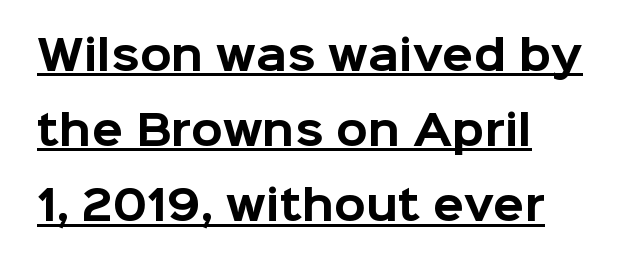
The image shows 41 px bold sans-serif type, upright; set left-aligned, line spacing 1.83x, normal letter spacing, underlined; low stroke contrast and a medium x-height.
